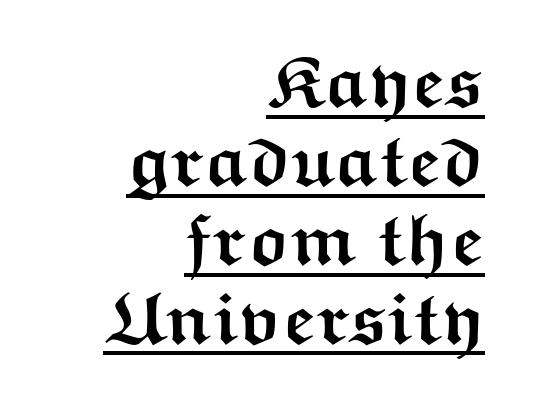
The image shows 73 px semibold, wide sans-serif type, upright; set right-aligned, tight line spacing (1.08x), normal letter spacing, underlined; medium stroke contrast and a medium x-height.
